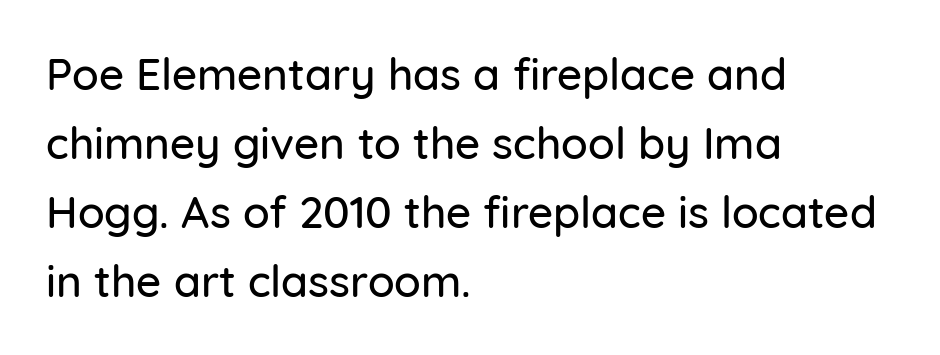
Regarding serifs, this sample does without them. Any mark beneath the type? The region is blank. Think of a printed novel: that variable character pitch is what you see here. The font's upright variant was chosen for this text.
